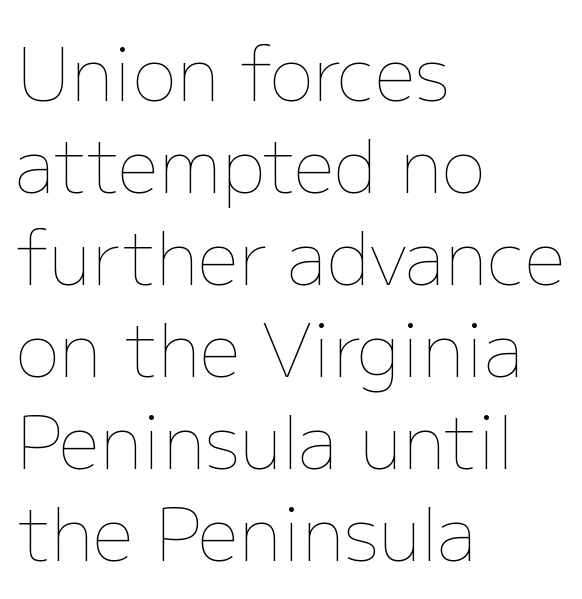
The image shows 73 px thin type, upright; set left-aligned, normal line spacing (1.26x), normal letter spacing, not underlined; low stroke contrast and a medium x-height.
